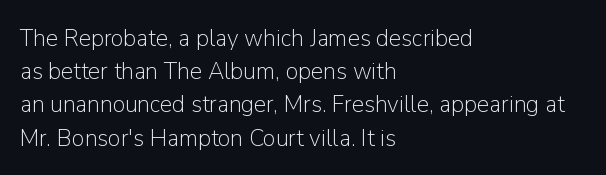
These lines sit exactly where default settings would place them. Decoration check: the copy has no underline. The typeface has the unassuming heft of standard copy or less. Horizontal alignment here is leftward, the default for most running prose.
